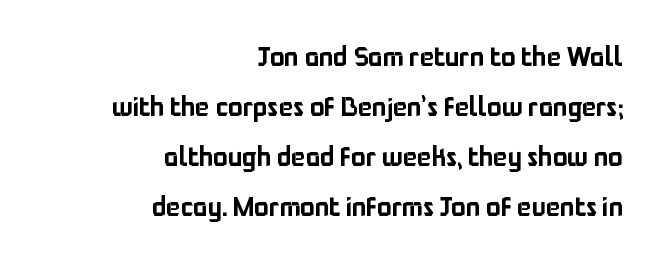
{"italic": "no", "underline": "no", "align": "right", "line_spacing_ratio": 1.85, "letter_spacing": "normal", "letter_spacing_em": 0.0, "glyph_px": 27}
